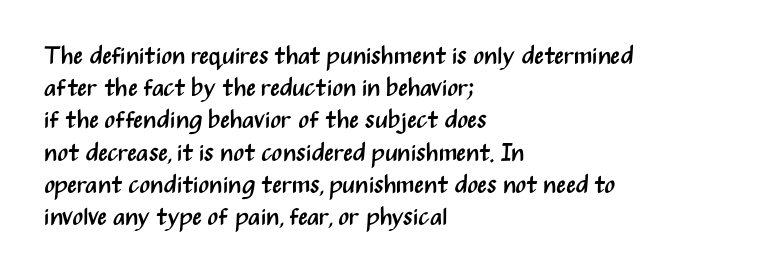
These lines keep a tight, regular rhythm from letter to letter. This sample is left-justified, so line endings fall wherever the words run out. The space between consecutive lines is moderate. Do the letters lean? They stand straight. The passage shown is not underscored anywhere. Stems and bowls with no extra thickness — not bold.
